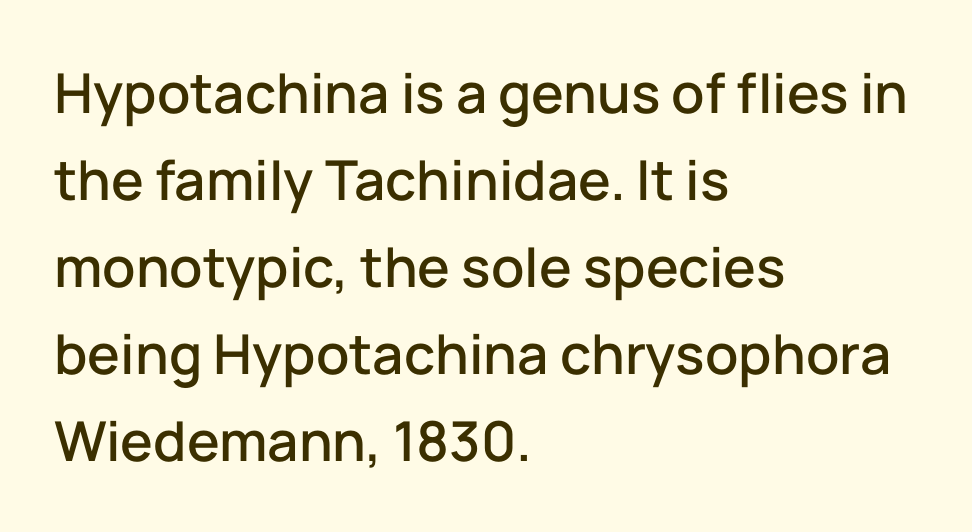
The image shows 55 px sans-serif type, upright; set left-aligned, normal line spacing (1.58x), normal letter spacing, not underlined; low stroke contrast and a medium x-height.
